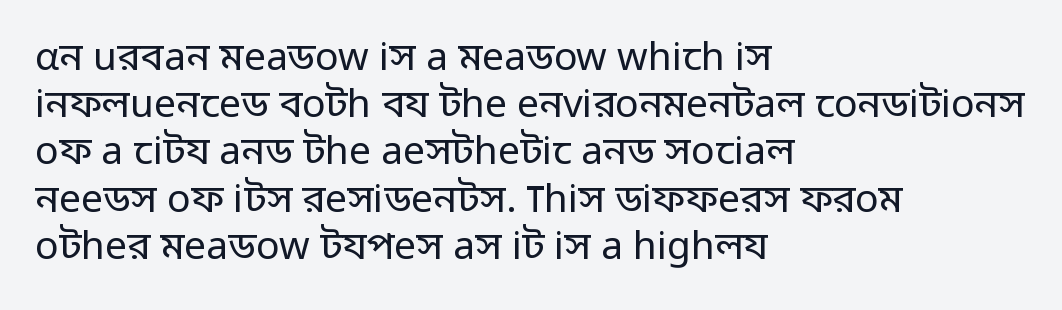
{"serif": "no", "italic": "no", "bold": "no", "weight": "regular", "width": "normal", "stroke_contrast": "low", "x_height": "medium", "monospaced": "no", "underline": "no", "align": "left", "line_spacing_ratio": 1.21, "letter_spacing": "normal", "letter_spacing_em": 0.0, "glyph_px": 39}
